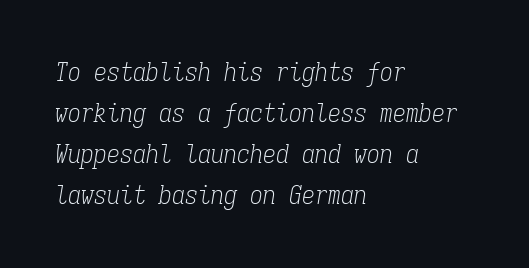
The image shows 26 px text type, italic (leaning right); set left-aligned, normal line spacing (1.58x), normal letter spacing, not underlined.
